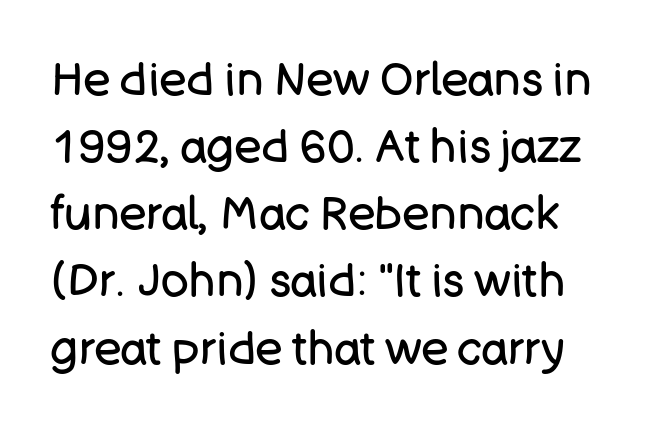
Reading down the column, the eye jumps a familiar distance to each next line. The space beneath each line is pristine and unruled. Stroke thickness stays within the range of a standard reading face or lighter. These lines are rendered in a variable-pitch font. There is no visible air inserted between adjacent glyphs. Italic: no, the glyphs are upright roman.
